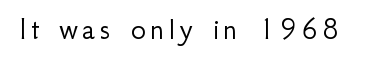
{"serif": "no", "italic": "no", "bold": "no", "weight": "light", "width": "normal", "stroke_contrast": "low", "x_height": "small", "monospaced": "no", "underline": "no", "glyph_px": 32}
